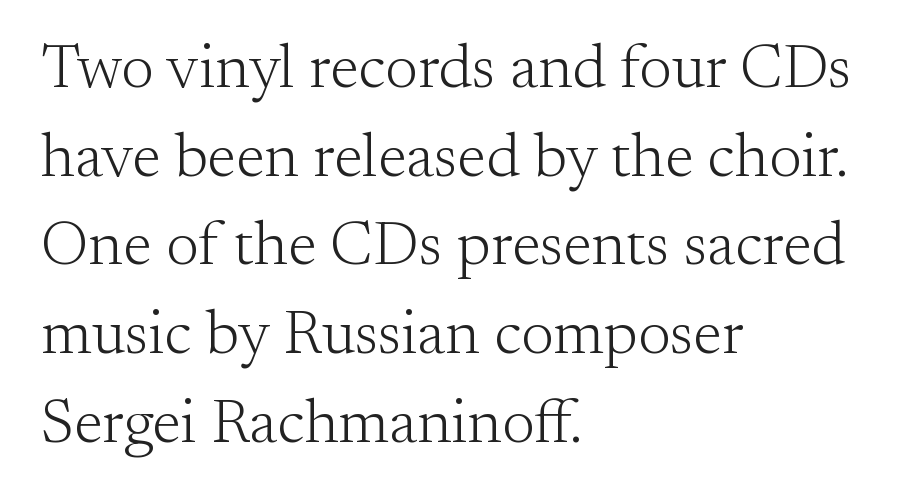
This block has exactly the height ordinary leading produces. The cut favours lightness, reaching ordinary text weight at its darkest. Just letters on the line, the space beneath them empty. Varying glyph widths throughout — classic text-font behaviour.
